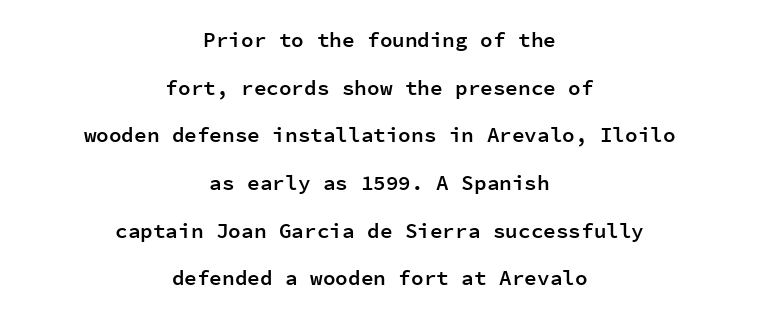
The rendering uses a large line-height, opening up the rows. Honestly, there is no underline to notice here at all. Firm but not heavy-handed strokes: this text is semibold. Reading down the block, each line starts at a different indent, mirrored at its end. This sample uses plain, unmodified letter spacing. Rendered with straight, roman letterforms.
